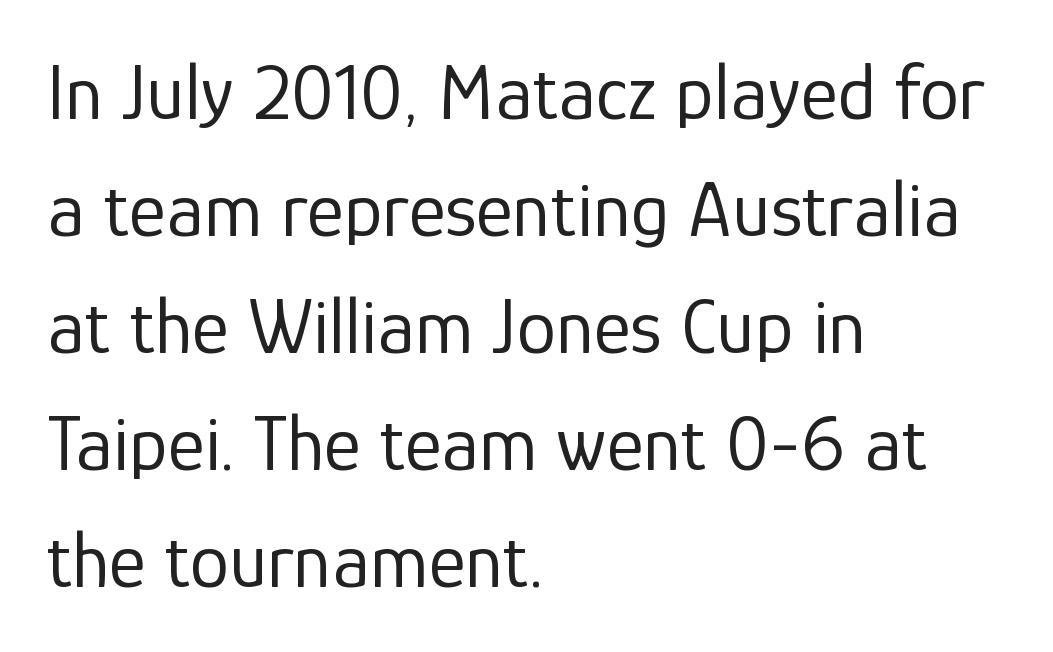
{"serif": "no", "italic": "no", "bold": "no", "weight": "regular", "width": "normal", "stroke_contrast": "low", "x_height": "medium", "monospaced": "no", "underline": "no", "align": "left", "line_spacing": "normal", "line_spacing_ratio": 1.48, "letter_spacing": "normal", "letter_spacing_em": 0.0, "glyph_px": 79}
